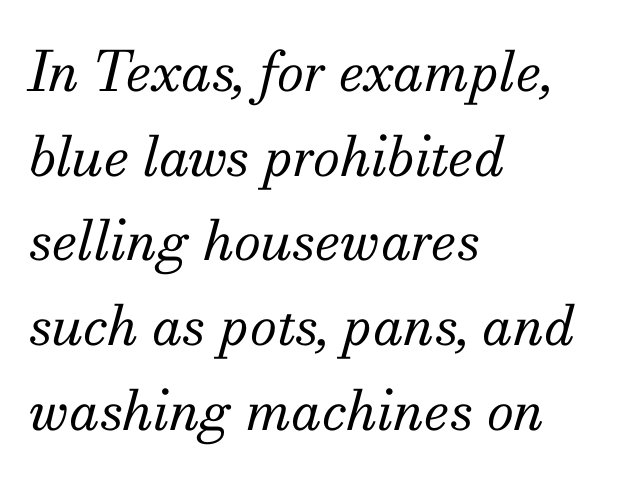
Q: Is the text bold? A: No.
Q: Is the text italic (slanted)? A: Yes, it leans right by about 13 degrees.
Q: Is the typeface a serif or a sans-serif typeface? A: Serif.
Q: Is the text underlined? A: No.
Q: How is the paragraph aligned? A: Left-aligned.
Q: Is the spacing between letters normal or unusually wide? A: Normal.
Q: Is the spacing between lines tight, normal or loose? A: Normal.
Q: Width (condensed, normal, or wide)? A: Normal.
Q: Stroke contrast? A: Medium.
Q: x-height? A: Small.
Q: Monospaced? A: No.
